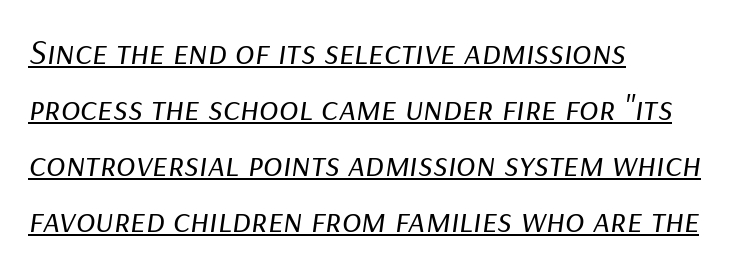
A typesetter would call this proportional, since set widths differ per character. The weight would be labelled regular, book, light, or lighter still. Baseline-to-baseline distance is the conventional proportion of letter height. Alignment: flush left. A baseline rule has been typeset under these characters. In terms of posture, this sample is oblique.
